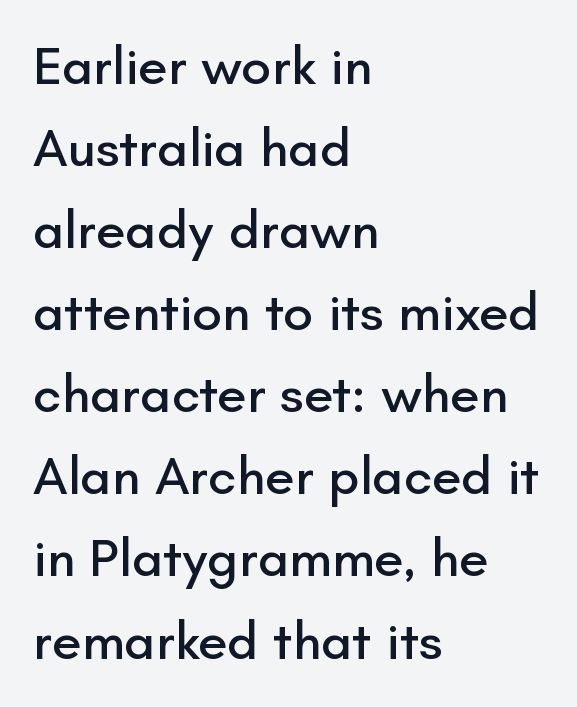
The image shows 54 px sans-serif type, upright; set left-aligned, normal line spacing (1.52x), normal letter spacing, not underlined; low stroke contrast and a small x-height.
